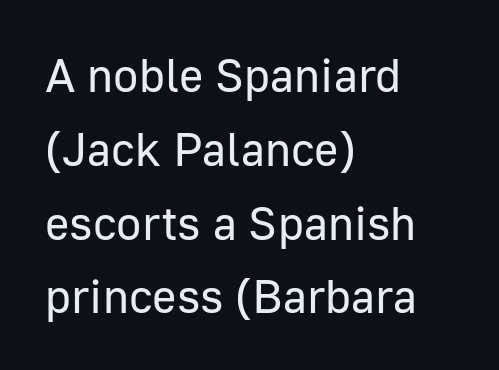
Varying glyph widths throughout — classic text-font behaviour. Nothing heavy about these letters — not bold at all. Teacher's note: observe the even left margin — that is flush-left alignment. The face used here is rendered with its standard letterfit. Does the lettering tilt? It doesn't — this is upright. Does the type have serifs? No, each stem ends abruptly.
